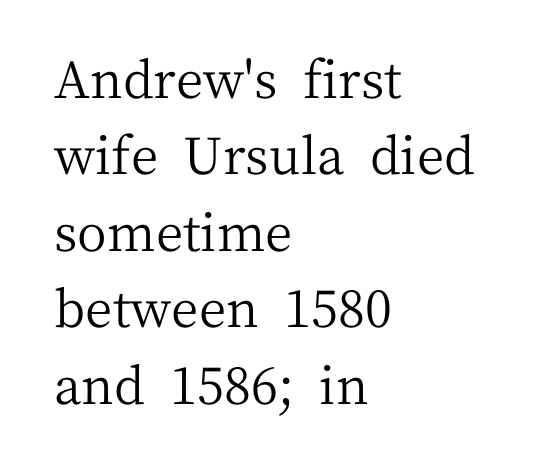
Small tapered or slab feet sit at the stroke ends, so this counts as serif. Compared with typical body copy, the letter spacing here is the same. The cut favours lightness, reaching ordinary text weight at its darkest. Quick note: not italic, upright.
